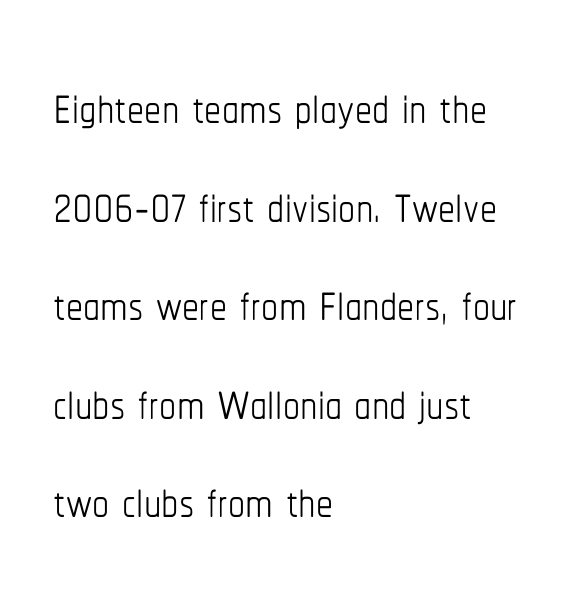
Character widths vary here, with narrow letters taking less room than wide ones. The weight tops out at a normal text grade. The specimen omits any rule beneath the text block's lines. Spacing between characters is what you'd get straight out of the box. The typesetter chose a ragged-right arrangement here.
